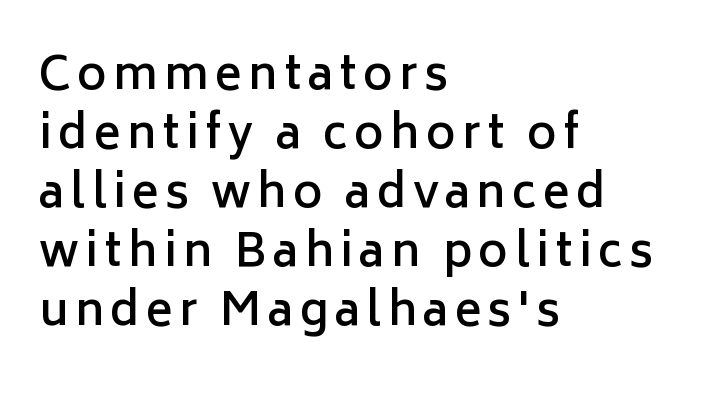
Look at the stroke-to-counter ratio: somewhat heavy, a semibold. Tall strokes in this sample are plumb rather than angled. Regular leading. Leftover space on each line is placed entirely after the last word.
